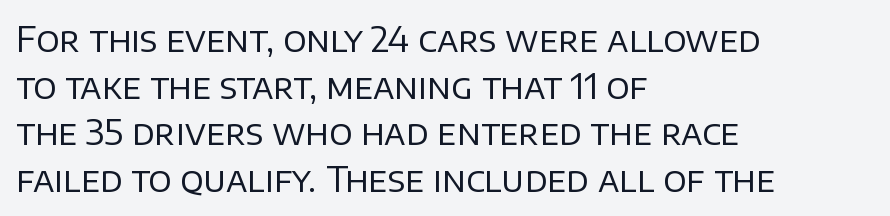
The typesetter chose a ragged-right arrangement here. Observe the absence of serifs on each vertical stroke in this sample. The gaps between neighbouring characters are ordinary and unremarkable. Character widths vary here, with narrow letters taking less room than wide ones.
